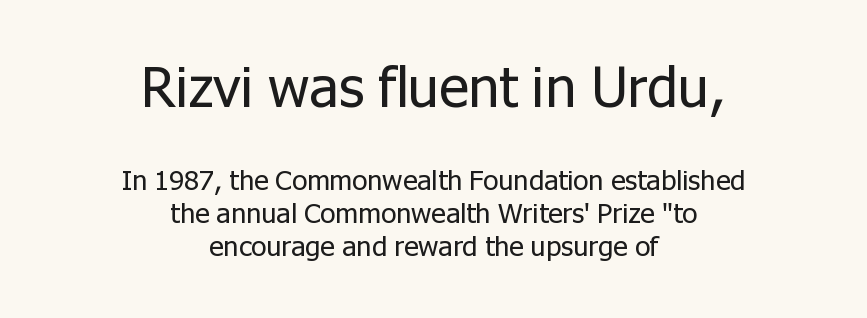
Note the varied advance widths — an 'i' is clearly narrower than an 'm'. The typesetter chose a symmetrical, centered arrangement here. Characters remain perfectly vertical along every line. Nobody touched the tracking dial on this one.
